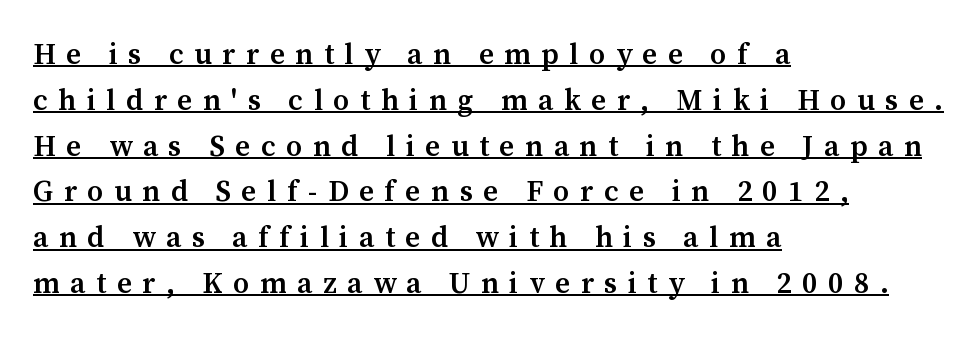
The image shows 29 px semibold serif type, upright; set left-aligned, normal line spacing (1.58x), unusually wide letter spacing (+0.36 em), underlined; medium stroke contrast and a medium x-height.
